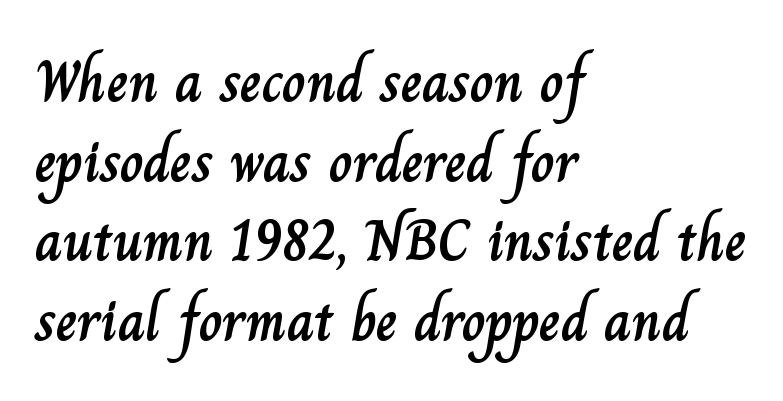
{"width": "normal", "stroke_contrast": "low", "x_height": "small", "monospaced": "no", "underline": "no", "align": "left", "line_spacing": "normal", "line_spacing_ratio": 1.35, "letter_spacing": "normal", "letter_spacing_em": 0.0, "glyph_px": 59}
